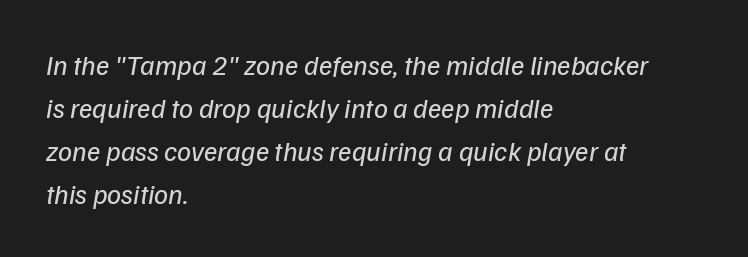
Q: Is the text bold? A: No.
Q: Is the text italic (slanted)? A: Yes, it leans right by about 9 degrees.
Q: Is the text underlined? A: No.
Q: How is the paragraph aligned? A: Left-aligned.
Q: Is the spacing between letters normal or unusually wide? A: Normal.
Q: Is the spacing between lines tight, normal or loose? A: Normal.
Q: Width (condensed, normal, or wide)? A: Normal.
Q: Stroke contrast? A: Low.
Q: x-height? A: Medium.
Q: Monospaced? A: No.
